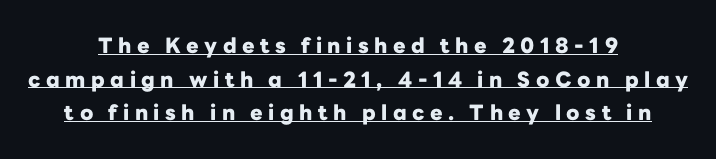
The image shows 21 px bold type, upright; set centered, normal line spacing (1.6x), unusually wide letter spacing (+0.26 em), underlined.
